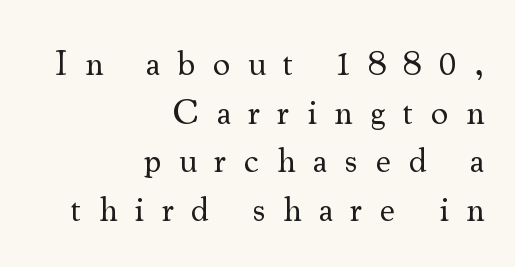
Glance below the letters and you will spot only blank space. Honestly, the row spacing looks completely unremarkable. Is there any slant? The stems are plumb. The glyphs in this specimen are seriffed. These lines are set flush right with a ragged left edge.
